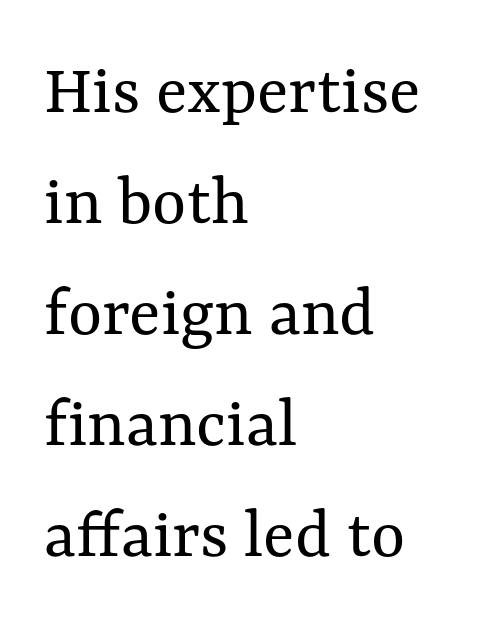
A roman cut, with each character standing at attention. The specimen omits any rule beneath the text block's lines. Interline gaps are of average width in this sample. Words appear dense and cohesive because spacing is normal.
